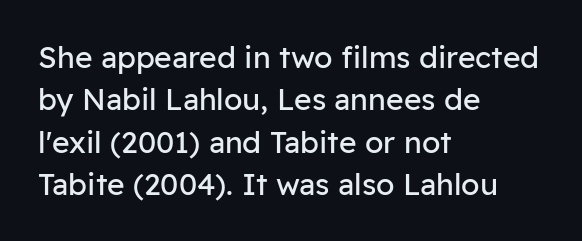
{"serif": "no", "italic": "no", "bold": "no", "weight": "regular", "width": "normal", "stroke_contrast": "low", "x_height": "medium", "monospaced": "no", "underline": "no", "align": "left", "line_spacing": "normal", "line_spacing_ratio": 1.41, "letter_spacing": "normal", "letter_spacing_em": 0.0, "glyph_px": 30}
